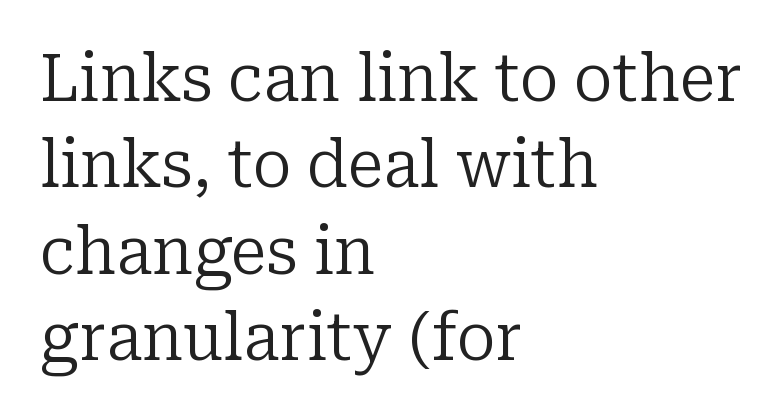
Q: Is the text bold? A: No.
Q: Is the text italic (slanted)? A: No, it is upright.
Q: Is the typeface a serif or a sans-serif typeface? A: Serif.
Q: Is the text underlined? A: No.
Q: How is the paragraph aligned? A: Left-aligned.
Q: Is the spacing between letters normal or unusually wide? A: Normal.
Q: Is the spacing between lines tight, normal or loose? A: Normal.
Q: Width (condensed, normal, or wide)? A: Normal.
Q: Stroke contrast? A: Low.
Q: x-height? A: Medium.
Q: Monospaced? A: No.
